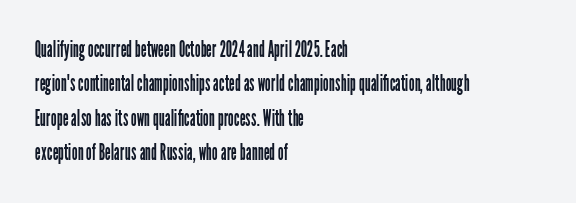
{"italic": "no", "bold": "no", "underline": "no", "align": "left", "line_spacing": "normal", "line_spacing_ratio": 1.5, "letter_spacing": "normal", "letter_spacing_em": 0.0, "glyph_px": 23}
